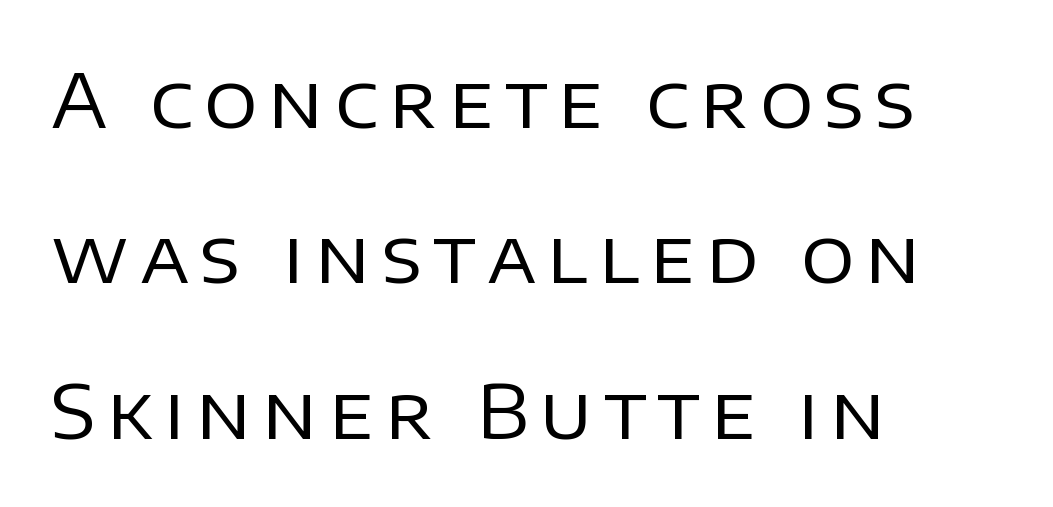
{"serif": "no", "italic": "no", "bold": "no", "weight": "regular", "width": "normal", "stroke_contrast": "low", "x_height": "large", "monospaced": "no", "underline": "no", "align": "left", "line_spacing": "loose", "line_spacing_ratio": 2.1, "glyph_px": 74}
